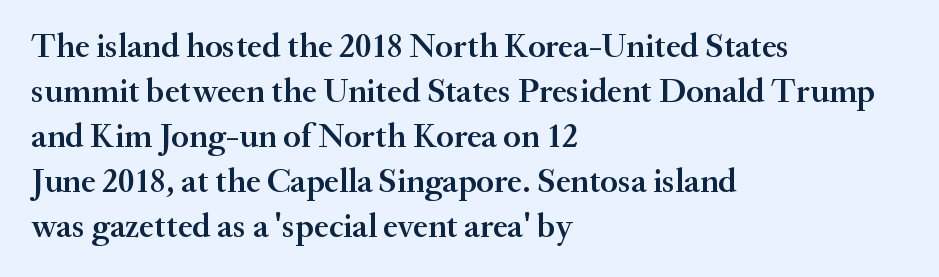
{"serif": "yes", "italic": "no", "bold": "semi", "weight": "semibold", "width": "normal", "stroke_contrast": "medium", "x_height": "small", "monospaced": "no", "underline": "no", "align": "left", "line_spacing": "normal", "line_spacing_ratio": 1.32, "letter_spacing": "normal", "letter_spacing_em": 0.0, "glyph_px": 34}
